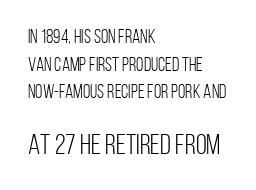
Q: Is the text bold? A: No.
Q: Is the text italic (slanted)? A: No, it is upright.
Q: Is the typeface a serif or a sans-serif typeface? A: Sans-serif.
Q: Is the text underlined? A: No.
Q: How is the paragraph aligned? A: Left-aligned.
Q: Is the spacing between letters normal or unusually wide? A: Normal.
Q: Is the spacing between lines tight, normal or loose? A: Normal.
Q: Which block of text is set in a larger size, the first (top) or the second (bottom)? A: The second (bottom) one.
Q: Width (condensed, normal, or wide)? A: Condensed.
Q: Stroke contrast? A: Low.
Q: x-height? A: Large.
Q: Monospaced? A: No.
